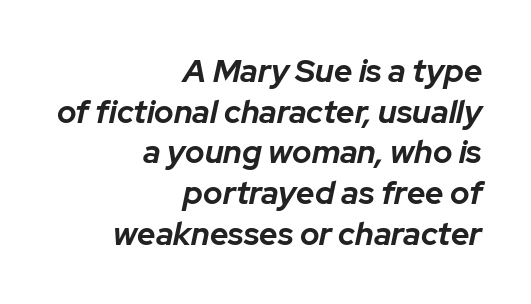
The image shows 32 px bold type, italic (leaning right); set right-aligned, normal line spacing (1.27x), normal letter spacing, not underlined; low stroke contrast and a medium x-height.
